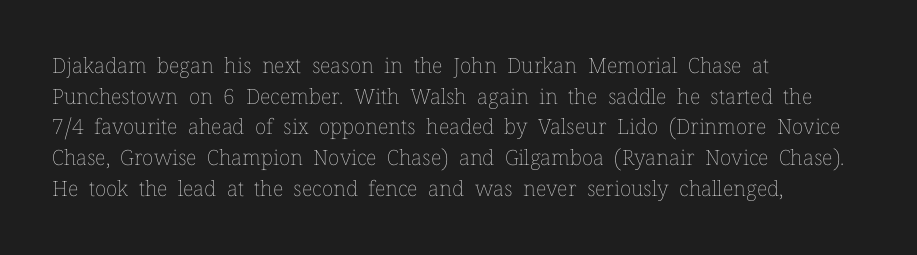
{"italic": "no", "bold": "no", "underline": "no", "align": "left", "line_spacing": "normal", "line_spacing_ratio": 1.46, "letter_spacing": "normal", "letter_spacing_em": 0.0, "glyph_px": 21}
